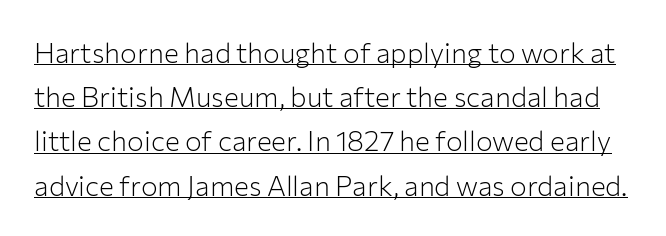
Q: Is the text bold? A: No.
Q: Is the text italic (slanted)? A: No, it is upright.
Q: Is the typeface a serif or a sans-serif typeface? A: Sans-serif.
Q: Is the text underlined? A: Yes.
Q: Is the spacing between letters normal or unusually wide? A: Normal.
Q: Is the spacing between lines tight, normal or loose? A: Normal.
Q: Width (condensed, normal, or wide)? A: Normal.
Q: Stroke contrast? A: Low.
Q: x-height? A: Medium.
Q: Monospaced? A: No.
